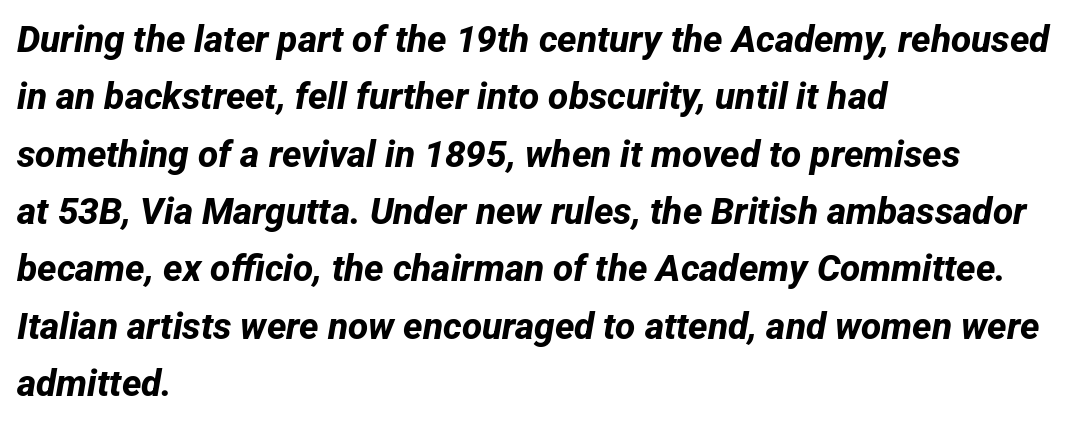
On the weight axis this lands at bold, roughly 700. Is this a fixed-width face? No — the glyphs have proportional, varying widths. Observe the absence of serifs on each vertical stroke in this sample. The tracking reads as untouched default to a designer's eye. The paragraph shown leans on its left margin.
